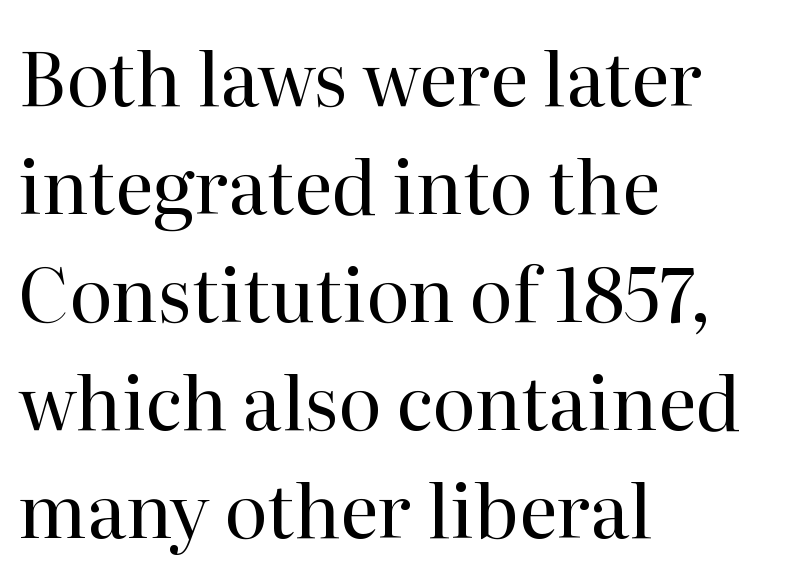
Q: Is the text bold? A: No.
Q: Is the text italic (slanted)? A: No, it is upright.
Q: Is the typeface a serif or a sans-serif typeface? A: Serif.
Q: Is the text underlined? A: No.
Q: How is the paragraph aligned? A: Left-aligned.
Q: Is the spacing between letters normal or unusually wide? A: Normal.
Q: Is the spacing between lines tight, normal or loose? A: Normal.
Q: Width (condensed, normal, or wide)? A: Normal.
Q: Stroke contrast? A: High.
Q: x-height? A: Medium.
Q: Monospaced? A: No.
